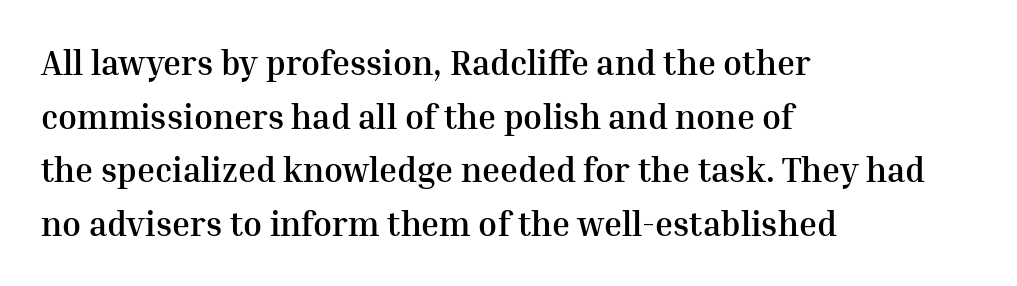
The image shows 34 px semibold serif type, upright; set left-aligned, normal line spacing (1.58x), normal letter spacing, not underlined; medium stroke contrast and a medium x-height.
